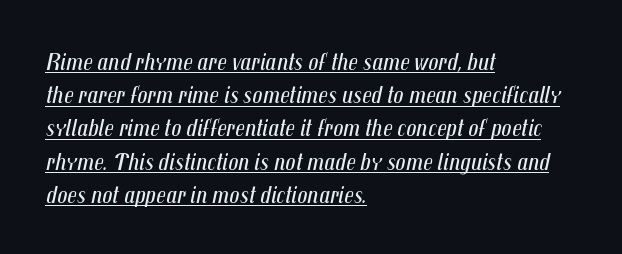
The image shows 25 px text type, italic (leaning right); set left-aligned, normal line spacing (1.33x), normal letter spacing, underlined.
